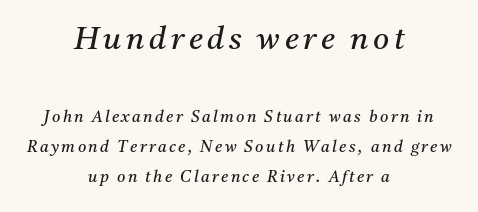
{"serif": "yes", "italic": "yes", "lean": "right", "slant_degrees": 11, "bold": "no", "weight": "regular", "width": "normal", "stroke_contrast": "medium", "x_height": "medium", "monospaced": "no", "underline": "no", "align": "center", "line_spacing": "loose", "line_spacing_ratio": 1.9, "larger_block": "first", "size_ratio": 1.94, "glyph_px": 31}
